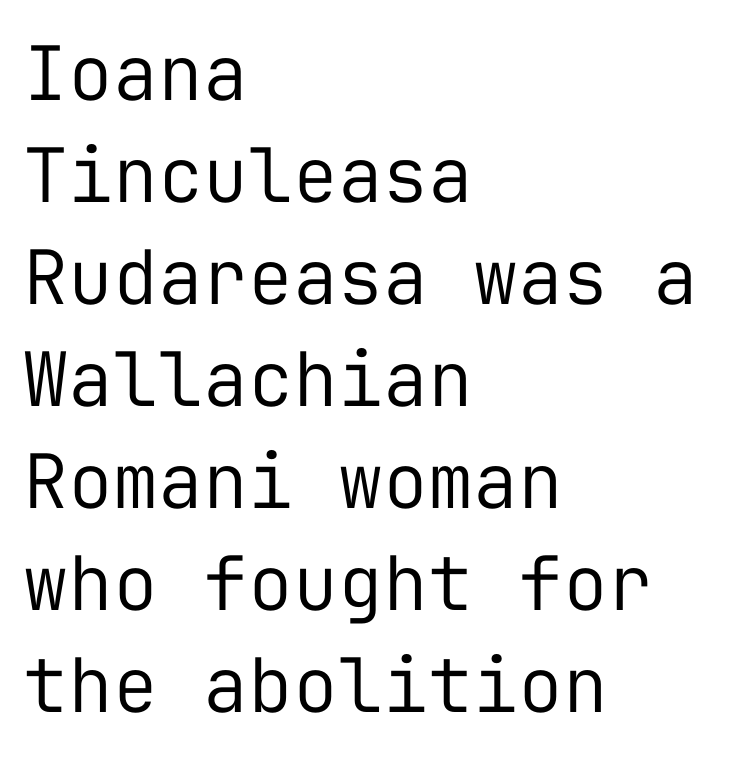
Q: Is the text bold? A: No.
Q: Is the text italic (slanted)? A: No, it is upright.
Q: Is the typeface a serif or a sans-serif typeface? A: Sans-serif.
Q: Is the text underlined? A: No.
Q: How is the paragraph aligned? A: Left-aligned.
Q: Is the spacing between letters normal or unusually wide? A: Normal.
Q: Is the spacing between lines tight, normal or loose? A: Normal.
Q: Width (condensed, normal, or wide)? A: Normal.
Q: Stroke contrast? A: Low.
Q: x-height? A: Medium.
Q: Monospaced? A: Yes.
